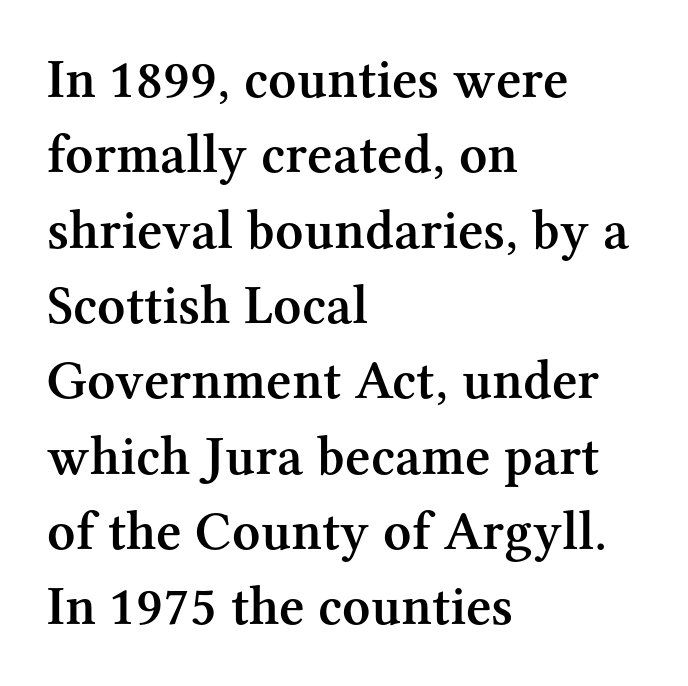
The image shows 55 px semibold serif type, upright; set left-aligned, normal line spacing (1.37x), normal letter spacing, not underlined; medium stroke contrast and a medium x-height.
